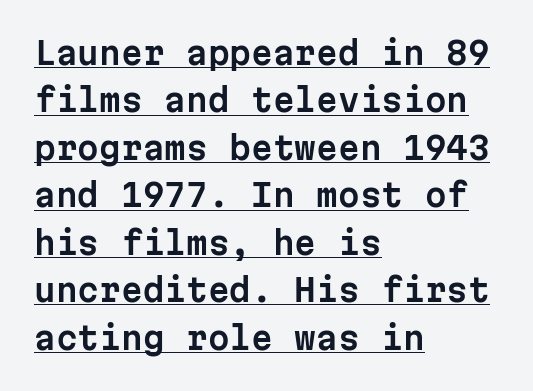
Q: Is the text italic (slanted)? A: No, it is upright.
Q: Is the typeface a serif or a sans-serif typeface? A: Sans-serif.
Q: Is the text underlined? A: Yes.
Q: How is the paragraph aligned? A: Left-aligned.
Q: Is the spacing between letters normal or unusually wide? A: Normal.
Q: Is the spacing between lines tight, normal or loose? A: Normal.
Q: Width (condensed, normal, or wide)? A: Normal.
Q: Stroke contrast? A: Low.
Q: x-height? A: Medium.
Q: Monospaced? A: Yes.
